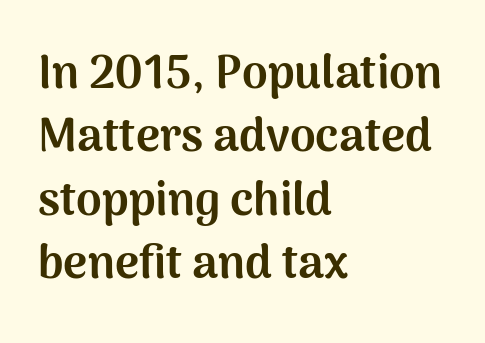
Upright lettering throughout. How are the letters spaced? Ordinarily, with no added tracking. Weight check: bold — yes, fully. To sum up the face: it is a sans, with no serifs.
